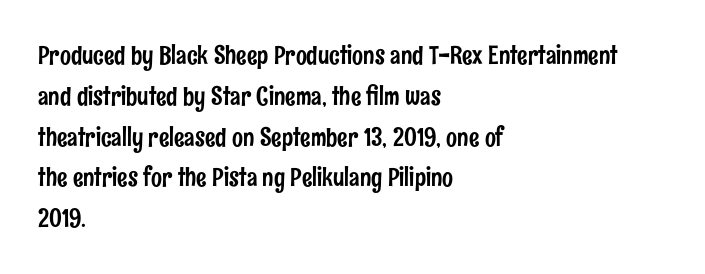
The space between consecutive lines is moderate. This sample uses plain, unmodified letter spacing. Layout note: lines flush left. No italicization has been applied; the sample stays upright. The passage shown is not underscored anywhere.
